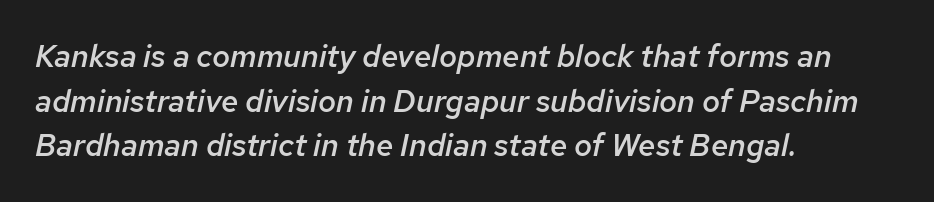
The image shows 31 px semibold type, italic (leaning right); set left-aligned, normal line spacing (1.44x), normal letter spacing, not underlined; low stroke contrast and a medium x-height.
